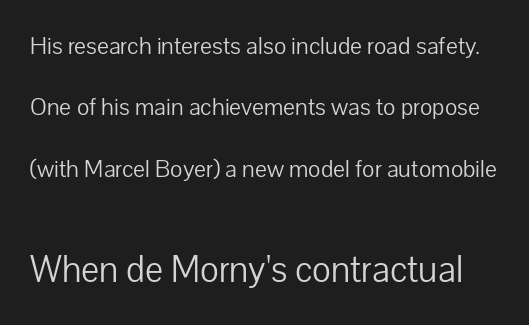
{"serif": "no", "italic": "no", "bold": "no", "weight": "light", "width": "normal", "stroke_contrast": "low", "x_height": "medium", "monospaced": "no", "underline": "no", "line_spacing": "loose", "line_spacing_ratio": 2.46, "letter_spacing": "normal", "letter_spacing_em": 0.0, "larger_block": "second", "size_ratio": 1.52, "glyph_px": 38}
